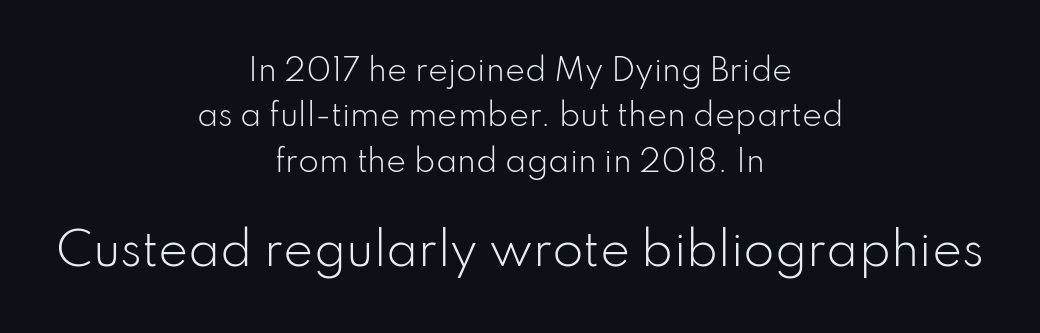
{"serif": "no", "italic": "no", "bold": "no", "weight": "light", "width": "normal", "stroke_contrast": "low", "x_height": "small", "monospaced": "no", "underline": "no", "align": "center", "line_spacing": "normal", "line_spacing_ratio": 1.51, "letter_spacing": "normal", "letter_spacing_em": 0.0, "larger_block": "second", "size_ratio": 1.5, "glyph_px": 45}
